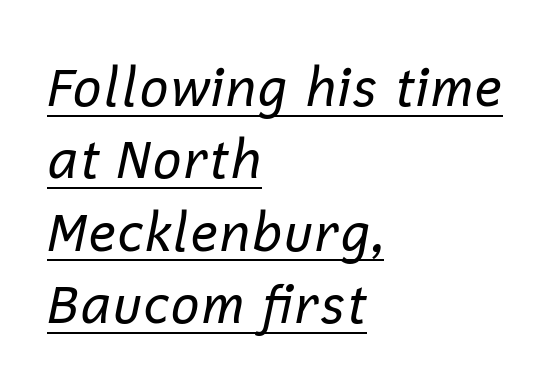
{"italic": "yes", "lean": "right", "slant_degrees": 12, "bold": "no", "weight": "regular", "width": "normal", "stroke_contrast": "low", "x_height": "medium", "monospaced": "no", "underline": "yes", "align": "left", "line_spacing": "normal", "line_spacing_ratio": 1.39, "letter_spacing": "normal", "letter_spacing_em": 0.0, "glyph_px": 52}
